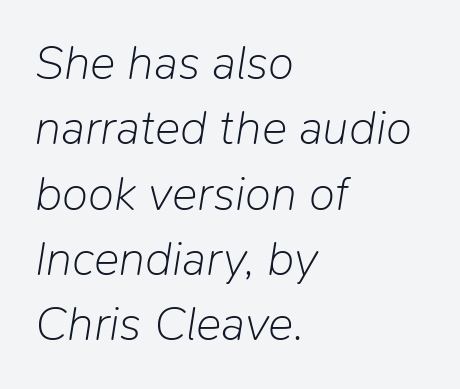
Q: Is the text bold? A: No.
Q: Is the text italic (slanted)? A: Yes, it leans right by about 9 degrees.
Q: Is the text underlined? A: No.
Q: How is the paragraph aligned? A: Left-aligned.
Q: Is the spacing between letters normal or unusually wide? A: Normal.
Q: Is the spacing between lines tight, normal or loose? A: Normal.
Q: Width (condensed, normal, or wide)? A: Normal.
Q: Stroke contrast? A: Low.
Q: x-height? A: Medium.
Q: Monospaced? A: No.
